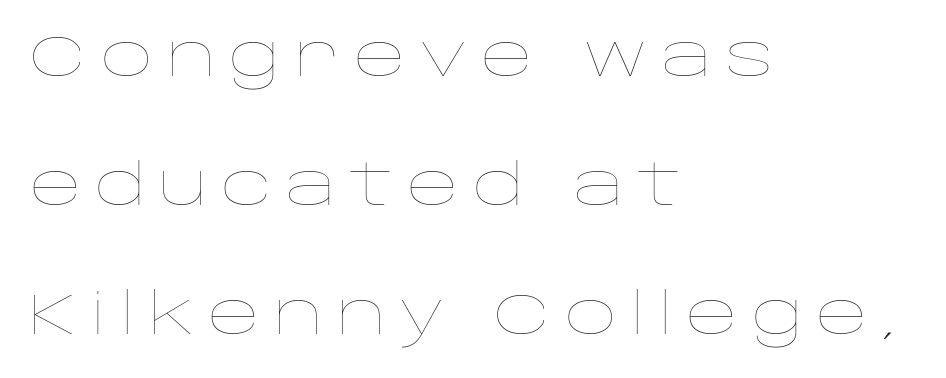
If you measured baseline to baseline, you'd find a long distance. Ordinary non-slanted type is in use. Line beginnings align vertically; line endings do not. Each letter keeps its own natural width here, so spacing adapts to shape. Quick note: underline off.
